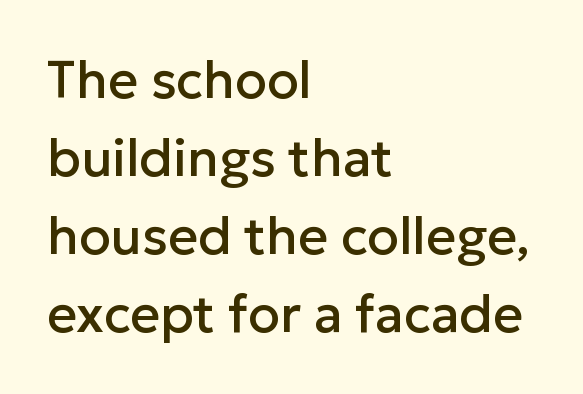
The image shows 52 px sans-serif type, upright; set left-aligned, normal line spacing (1.5x), normal letter spacing, not underlined; low stroke contrast and a medium x-height.
